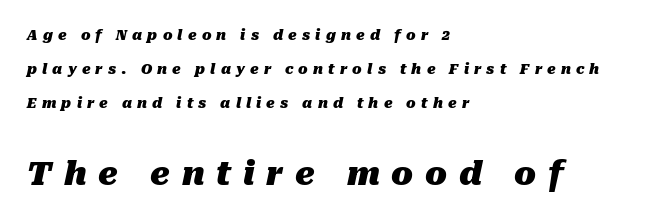
The image shows 32 px heavy type, italic (leaning right); set left-aligned, loose line spacing (2.44x), unusually wide letter spacing (+0.37 em), not underlined; the second (bottom) block is 2.29x larger; medium stroke contrast and a medium x-height.
